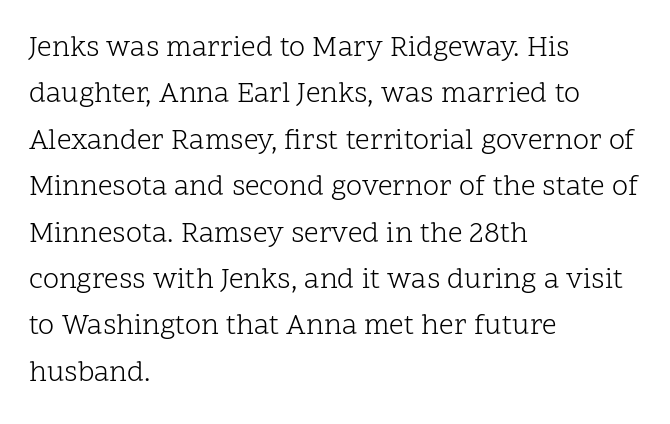
The image shows 29 px light serif type, upright; set left-aligned, normal line spacing (1.6x), normal letter spacing, not underlined; low stroke contrast and a medium x-height.
